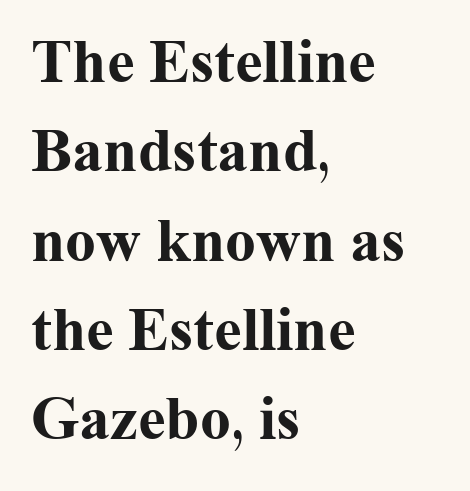
Ascenders rise straight up at ninety degrees. The text was rendered using a seriffed face with decorative stroke endings. Is this a fixed-width face? No — the glyphs have proportional, varying widths. Heavy-handed strokes throughout: this text is bold. The vertical gap from one line to the next is medium.
